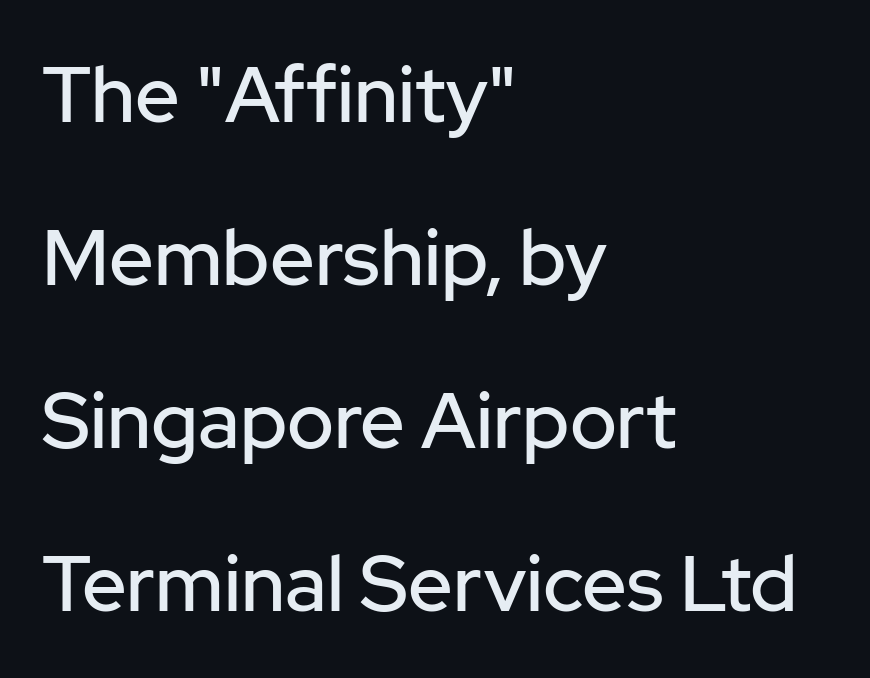
{"serif": "no", "italic": "no", "width": "normal", "stroke_contrast": "low", "x_height": "medium", "monospaced": "no", "underline": "no", "align": "left", "line_spacing": "loose", "line_spacing_ratio": 2.09, "letter_spacing": "normal", "letter_spacing_em": 0.0, "glyph_px": 78}
